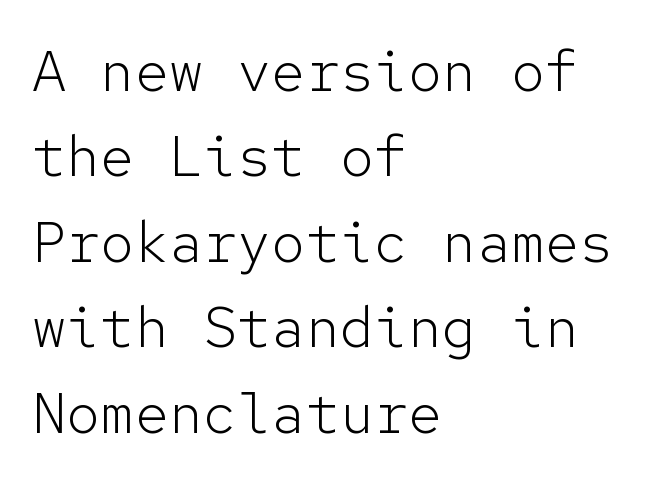
The image shows 57 px light sans-serif type, upright, monospaced; set left-aligned, normal line spacing (1.5x), normal letter spacing, not underlined; low stroke contrast and a medium x-height.
